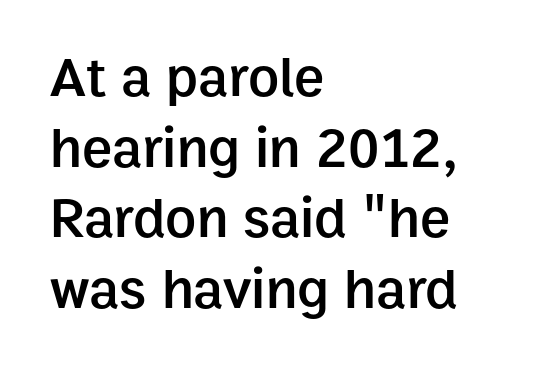
{"serif": "no", "italic": "no", "bold": "semi", "weight": "semibold", "width": "normal", "stroke_contrast": "low", "x_height": "medium", "monospaced": "no", "underline": "no", "align": "left", "line_spacing_ratio": 1.24, "letter_spacing": "normal", "letter_spacing_em": 0.0, "glyph_px": 57}
